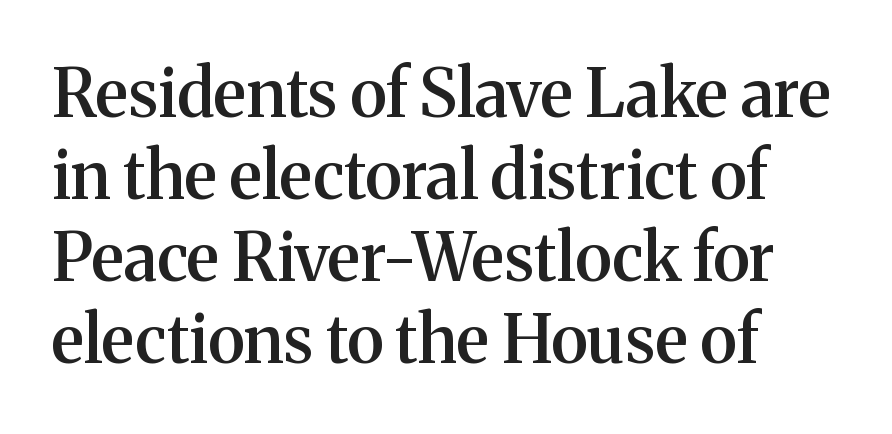
Q: Is the text bold? A: Semi-bold.
Q: Is the text italic (slanted)? A: No, it is upright.
Q: Is the typeface a serif or a sans-serif typeface? A: Serif.
Q: Is the text underlined? A: No.
Q: How is the paragraph aligned? A: Left-aligned.
Q: Is the spacing between letters normal or unusually wide? A: Normal.
Q: Width (condensed, normal, or wide)? A: Normal.
Q: Stroke contrast? A: Medium.
Q: x-height? A: Medium.
Q: Monospaced? A: No.
